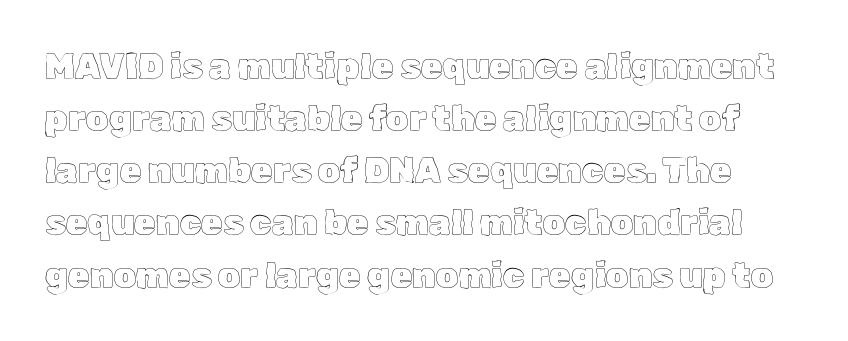
{"italic": "no", "width": "normal", "x_height": "medium", "monospaced": "no", "underline": "no", "line_spacing": "normal", "line_spacing_ratio": 1.49, "letter_spacing": "normal", "letter_spacing_em": 0.0, "glyph_px": 35}
